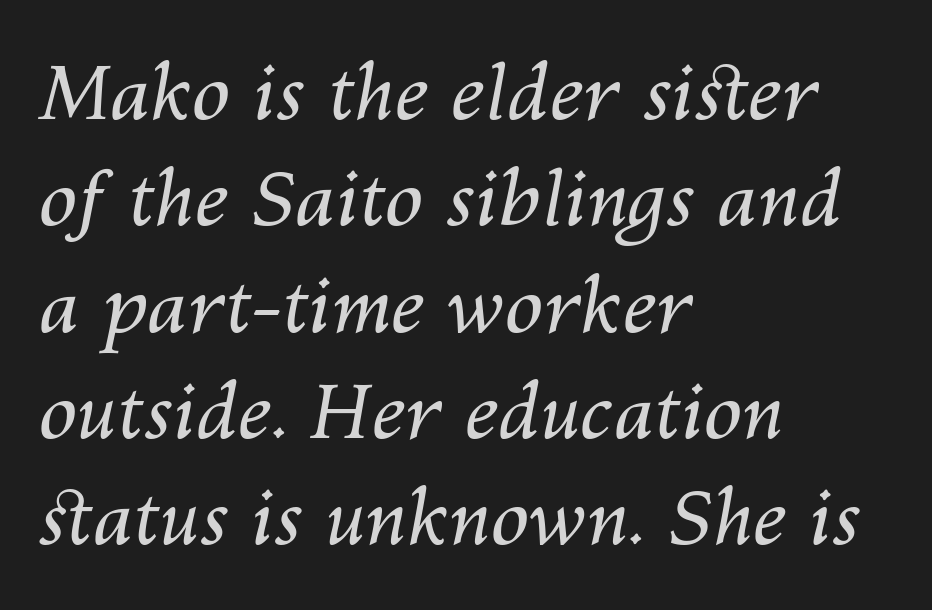
Q: Is the text bold? A: No.
Q: Is the text italic (slanted)? A: Yes, it leans right by about 10 degrees.
Q: Is the text underlined? A: No.
Q: How is the paragraph aligned? A: Left-aligned.
Q: Is the spacing between letters normal or unusually wide? A: Normal.
Q: Is the spacing between lines tight, normal or loose? A: Normal.
Q: Width (condensed, normal, or wide)? A: Normal.
Q: Stroke contrast? A: Medium.
Q: x-height? A: Medium.
Q: Monospaced? A: No.
